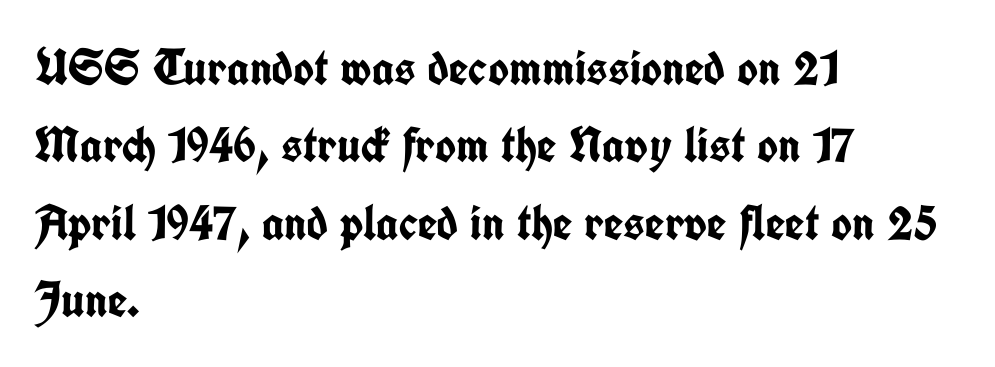
Is there any slant? The stems are plumb. The glyphs have the mass of a bold cut. The face used here is proportionally spaced, like ordinary book or web type. Unlike a traditional serif, this face leaves its strokes unadorned. Students, observe: this is what conventionally led text looks like. Leftover space on each line is placed entirely after the last word.
